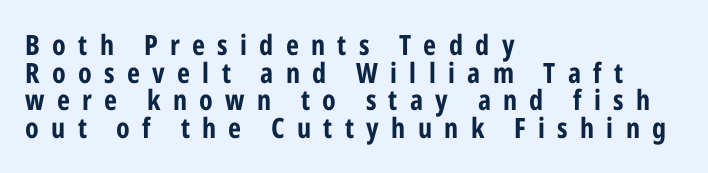
Compared with an ordinary text face, these strokes are far heavier — a full bold. You could not count columns in this text — the font is proportionally spaced. Type style note: lacks serifs. A clean baseline with only descenders dipping below it. Italic: no, the glyphs are upright roman. Compared with a centered layout, this one pins lines to the left instead.
